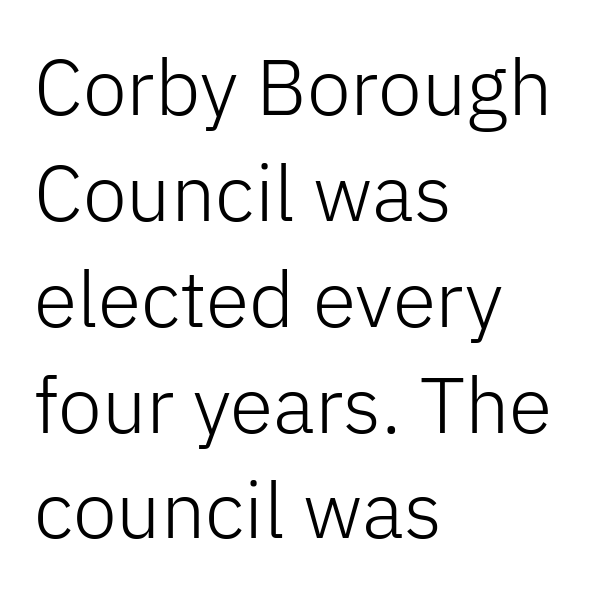
Q: Is the text bold? A: No.
Q: Is the text italic (slanted)? A: No, it is upright.
Q: Is the typeface a serif or a sans-serif typeface? A: Sans-serif.
Q: Is the text underlined? A: No.
Q: How is the paragraph aligned? A: Left-aligned.
Q: Is the spacing between letters normal or unusually wide? A: Normal.
Q: Is the spacing between lines tight, normal or loose? A: Normal.
Q: Width (condensed, normal, or wide)? A: Normal.
Q: Stroke contrast? A: Low.
Q: x-height? A: Medium.
Q: Monospaced? A: No.
